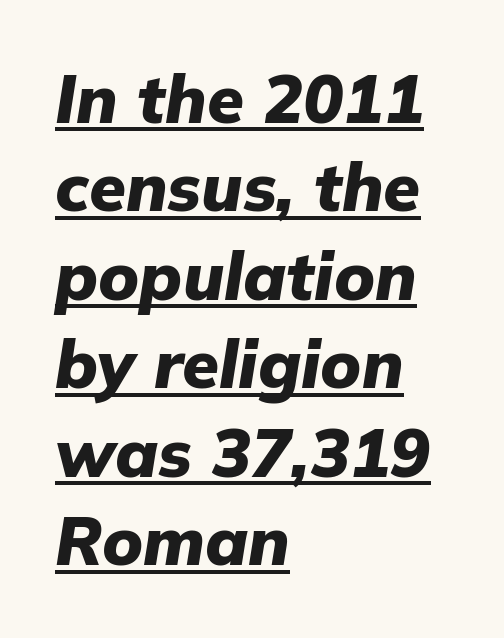
{"italic": "yes", "lean": "right", "slant_degrees": 9, "bold": "yes", "weight": "heavy", "width": "normal", "stroke_contrast": "low", "x_height": "medium", "monospaced": "no", "underline": "yes", "align": "left", "line_spacing": "normal", "line_spacing_ratio": 1.32, "letter_spacing": "normal", "letter_spacing_em": 0.0, "glyph_px": 67}
